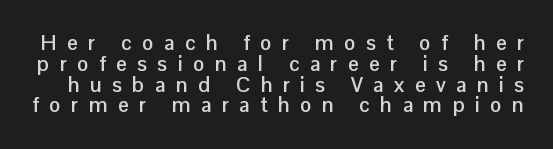
Q: Is the text bold? A: Yes.
Q: Is the text italic (slanted)? A: No, it is upright.
Q: Is the text underlined? A: No.
Q: Is the spacing between letters normal or unusually wide? A: Unusually wide.
Q: Is the spacing between lines tight, normal or loose? A: Tight.
